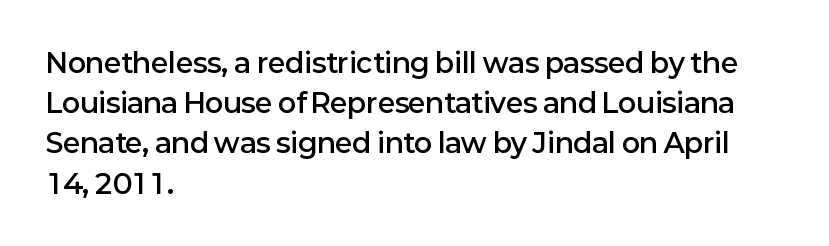
The paragraph has a hard left edge and a soft right edge. Nobody drew a line under any word here. Notice how descenders clear the ascenders below comfortably — that's standard leading. Its strokes are somewhat broadened, the hallmark of semibold type. The axis of the letterforms is exactly vertical. The letterforms sit shoulder to shoulder at normal distance.
